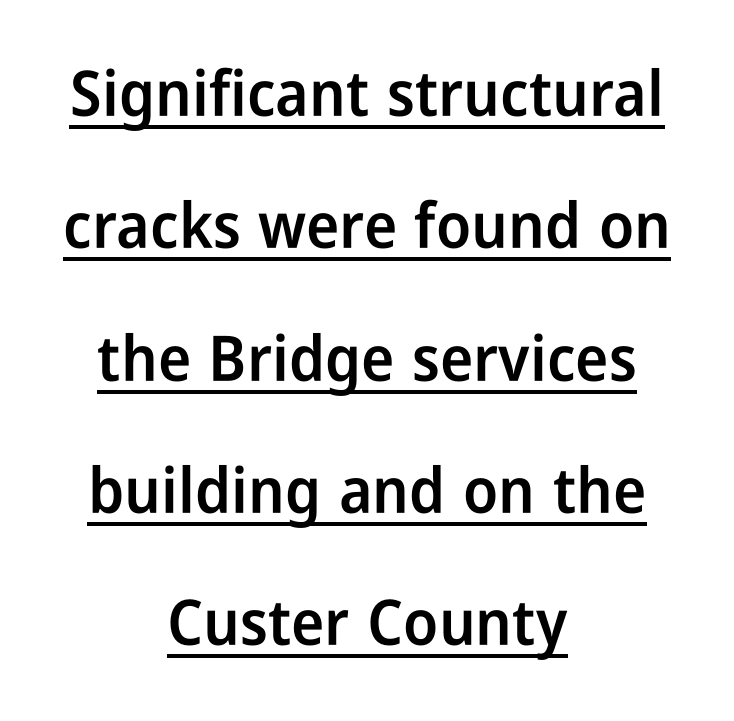
What kind of face is this? One without serifs — a sans. Spacing verdict: proportional, widths tailored to each character. Designer's note — italics off, roman on. The paragraph has two soft edges and a firm central axis. Words appear dense and cohesive because spacing is normal.
